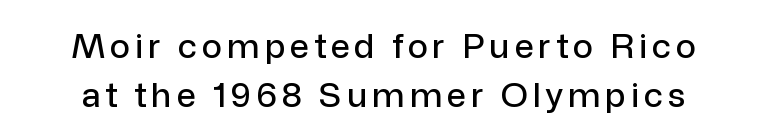
Examine the stroke ends and you'll find no serifs. The line-height multiplier appears to be the usual default. Words float on clear page, feet unadorned. Rendered with straight, roman letterforms. Varying glyph widths throughout — classic text-font behaviour.
